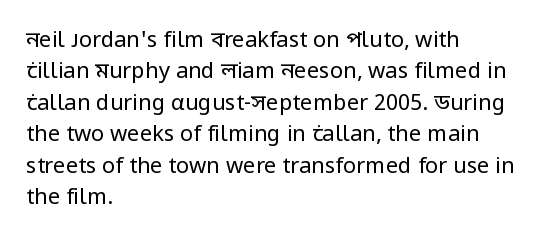
The line-height multiplier appears to be the usual default. The ragged edge is on the right, which tells us the setting is flush left. A typesetter would mark this as roman, not italic. This sample uses plain, unmodified letter spacing. No letter is thick-stroked: the sample isn't bold.
